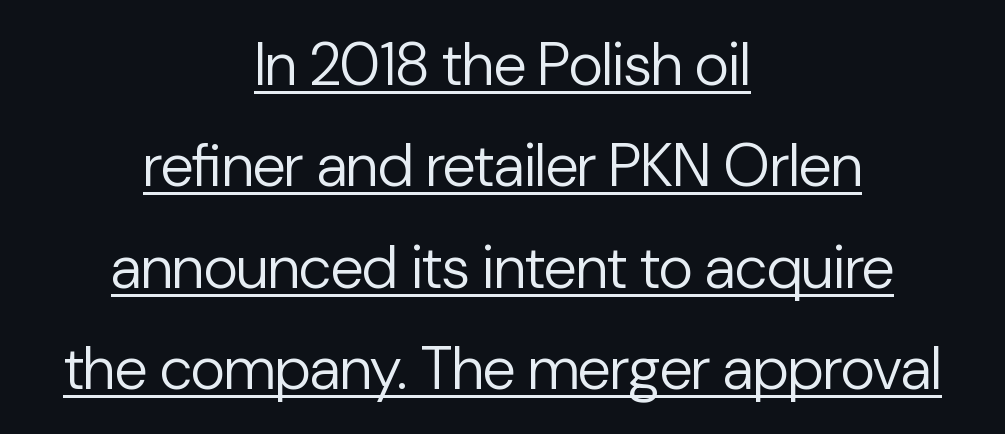
{"serif": "no", "italic": "no", "bold": "no", "weight": "regular", "width": "normal", "stroke_contrast": "low", "x_height": "medium", "monospaced": "no", "underline": "yes", "align": "center", "line_spacing": "normal", "line_spacing_ratio": 1.69, "letter_spacing": "normal", "letter_spacing_em": 0.0, "glyph_px": 60}
